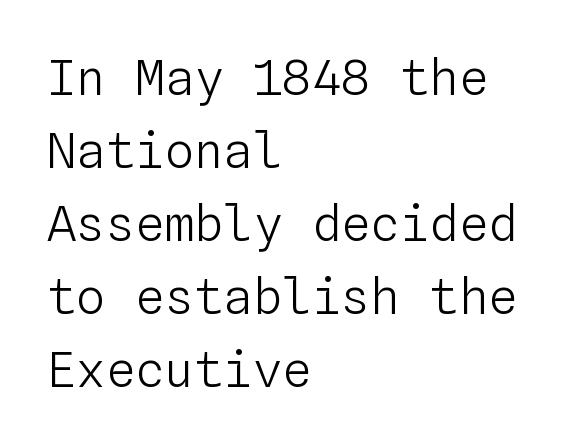
{"italic": "no", "bold": "no", "weight": "light", "width": "normal", "stroke_contrast": "low", "x_height": "medium", "monospaced": "yes", "underline": "no", "align": "left", "line_spacing": "normal", "line_spacing_ratio": 1.49, "letter_spacing": "normal", "letter_spacing_em": 0.0, "glyph_px": 49}
